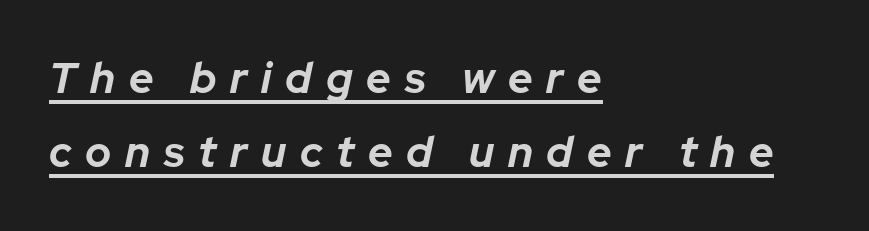
{"italic": "yes", "lean": "right", "slant_degrees": 12, "bold": "yes", "weight": "bold", "width": "normal", "stroke_contrast": "low", "x_height": "medium", "monospaced": "no", "underline": "yes", "align": "left", "line_spacing_ratio": 1.73, "letter_spacing": "wide", "letter_spacing_em": 0.32, "glyph_px": 43}
